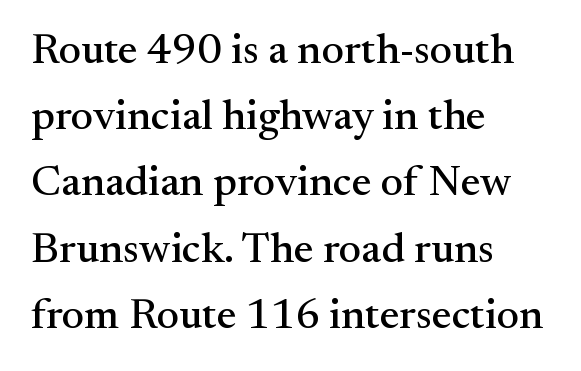
The image shows 43 px serif type, upright; set left-aligned, normal line spacing (1.54x), normal letter spacing, not underlined; medium stroke contrast and a small x-height.
